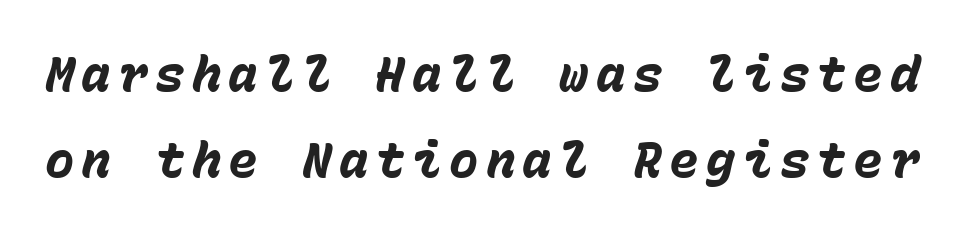
{"italic": "yes", "lean": "right", "slant_degrees": 15, "bold": "yes", "weight": "heavy", "width": "normal", "stroke_contrast": "low", "x_height": "medium", "monospaced": "yes", "underline": "no", "line_spacing_ratio": 1.76, "glyph_px": 49}
